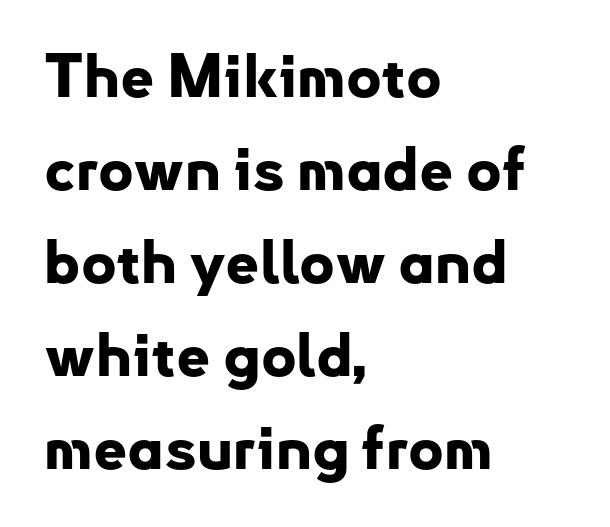
The image shows 60 px bold sans-serif type, upright; set left-aligned, normal line spacing (1.55x), normal letter spacing, not underlined; low stroke contrast and a small x-height.
